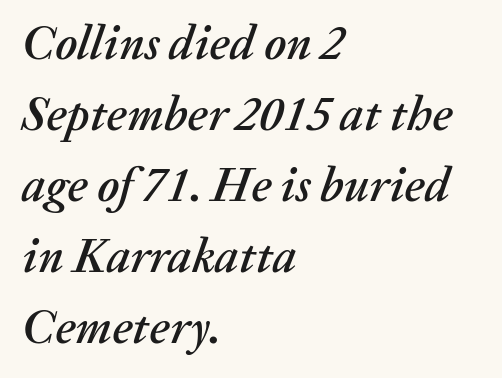
{"italic": "yes", "lean": "right", "slant_degrees": 20, "width": "normal", "stroke_contrast": "medium", "x_height": "medium", "monospaced": "no", "underline": "no", "align": "left", "line_spacing": "normal", "line_spacing_ratio": 1.48, "letter_spacing": "normal", "letter_spacing_em": 0.0, "glyph_px": 48}
